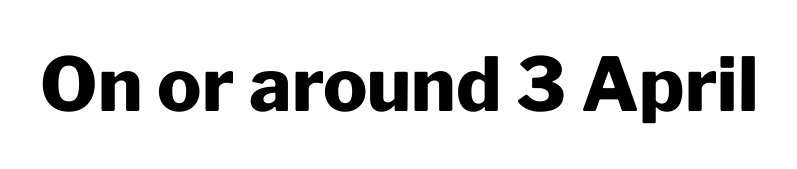
{"serif": "no", "italic": "no", "bold": "yes", "weight": "heavy", "width": "normal", "stroke_contrast": "low", "x_height": "medium", "monospaced": "no", "underline": "no", "letter_spacing": "normal", "letter_spacing_em": 0.0, "glyph_px": 74}
